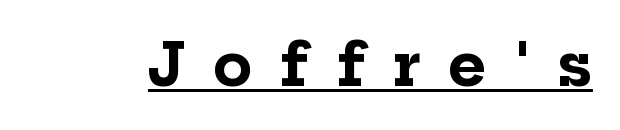
Q: Is the text bold? A: Yes.
Q: Is the text italic (slanted)? A: No, it is upright.
Q: Is the typeface a serif or a sans-serif typeface? A: Serif.
Q: Is the text underlined? A: Yes.
Q: Is the spacing between letters normal or unusually wide? A: Unusually wide.
Q: Width (condensed, normal, or wide)? A: Normal.
Q: Stroke contrast? A: Low.
Q: x-height? A: Medium.
Q: Monospaced? A: No.
